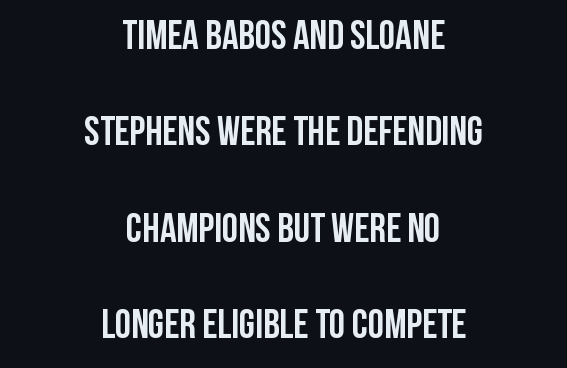
The specimen omits any rule beneath the text block's lines. The space between consecutive lines is lavish. The specimen reads as upright at a glance. The lines in this sample share a center point and differ in where they start and stop. Typesetter's note: full bold, strokes at maximum text heaviness.
